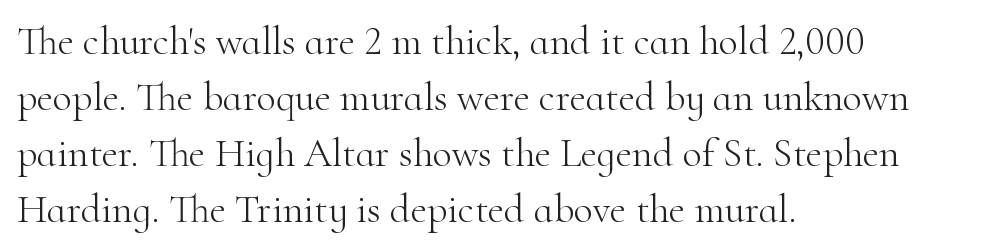
Q: Is the text bold? A: No.
Q: Is the text italic (slanted)? A: No, it is upright.
Q: Is the typeface a serif or a sans-serif typeface? A: Serif.
Q: Is the text underlined? A: No.
Q: How is the paragraph aligned? A: Left-aligned.
Q: Is the spacing between letters normal or unusually wide? A: Normal.
Q: Is the spacing between lines tight, normal or loose? A: Normal.
Q: Width (condensed, normal, or wide)? A: Normal.
Q: Stroke contrast? A: High.
Q: x-height? A: Small.
Q: Monospaced? A: No.
